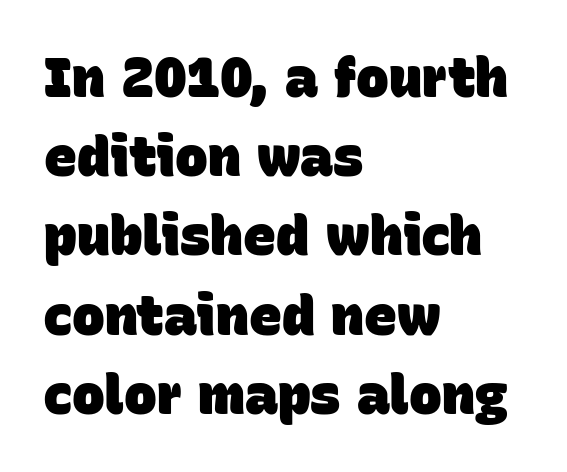
Q: Is the text bold? A: Yes.
Q: Is the typeface a serif or a sans-serif typeface? A: Sans-serif.
Q: Is the text underlined? A: No.
Q: How is the paragraph aligned? A: Left-aligned.
Q: Is the spacing between letters normal or unusually wide? A: Normal.
Q: Is the spacing between lines tight, normal or loose? A: Normal.
Q: Width (condensed, normal, or wide)? A: Normal.
Q: Stroke contrast? A: Low.
Q: x-height? A: Large.
Q: Monospaced? A: No.
